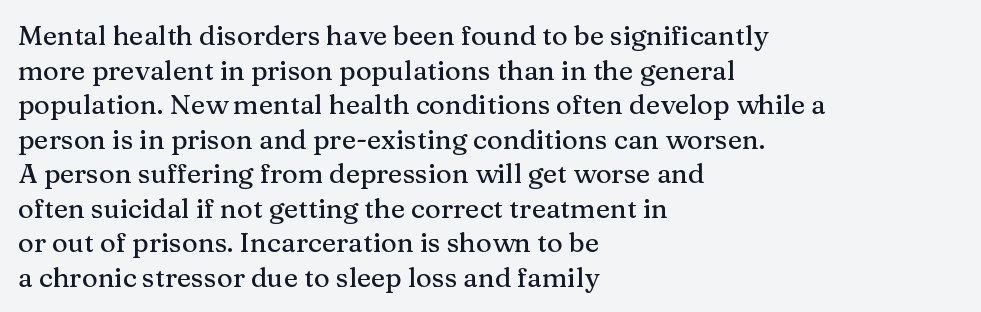
The image shows 27 px text type, upright; set left-aligned, normal line spacing (1.28x), normal letter spacing, not underlined.
